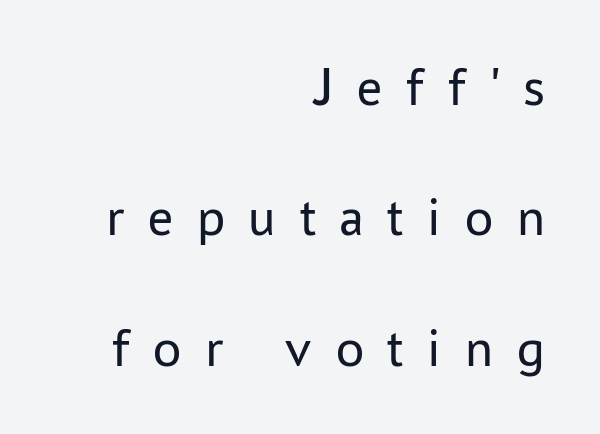
Between one letter and the next there's a generous, obvious gap. Quick note: underline off. If you measured baseline to baseline, you'd find a long distance. Spacing verdict: proportional, widths tailored to each character. Short and long lines alike share a common ending point at right. The glyphs in this specimen are sans serif.
